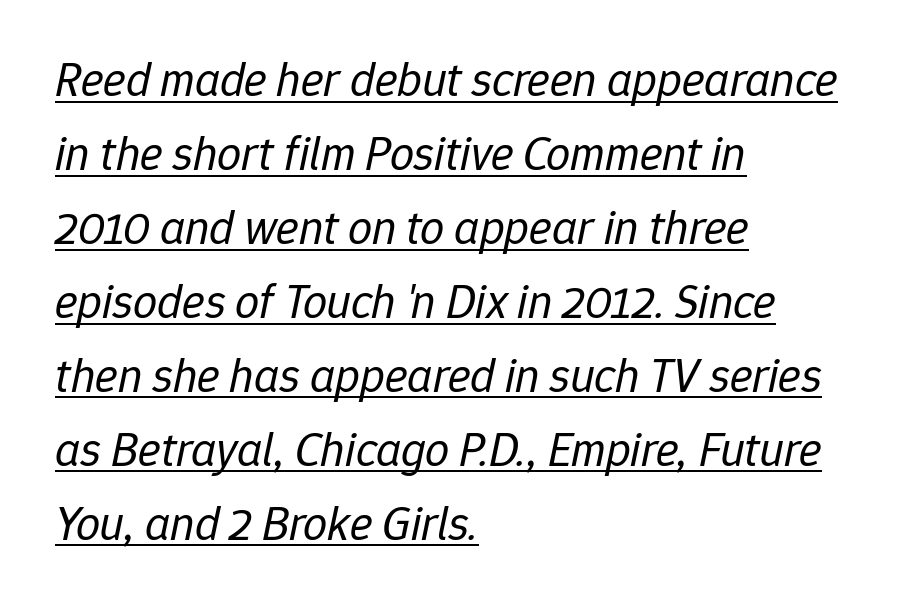
This is not heavy type; no bold has been used. The typesetter has applied underlining to the passage shown. A typesetter would call this proportional, since set widths differ per character. The tracking reads as untouched default to a designer's eye. Looking at the ascenders, they clearly lean.
